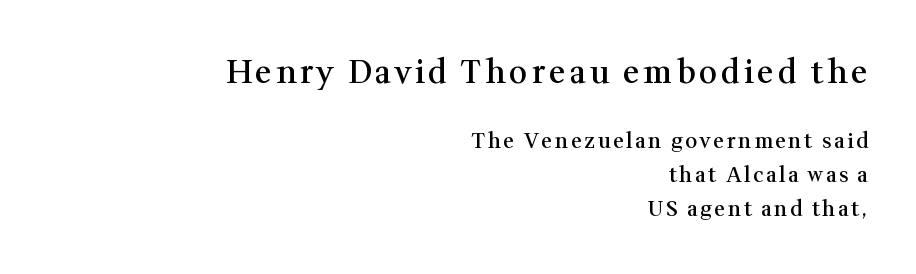
Q: Is the text bold? A: Semi-bold.
Q: Is the text italic (slanted)? A: No, it is upright.
Q: Is the typeface a serif or a sans-serif typeface? A: Serif.
Q: Is the text underlined? A: No.
Q: How is the paragraph aligned? A: Right-aligned.
Q: Is the spacing between lines tight, normal or loose? A: Normal.
Q: Which block of text is set in a larger size, the first (top) or the second (bottom)? A: The first (top) one.
Q: Width (condensed, normal, or wide)? A: Normal.
Q: Stroke contrast? A: Medium.
Q: x-height? A: Medium.
Q: Monospaced? A: No.
